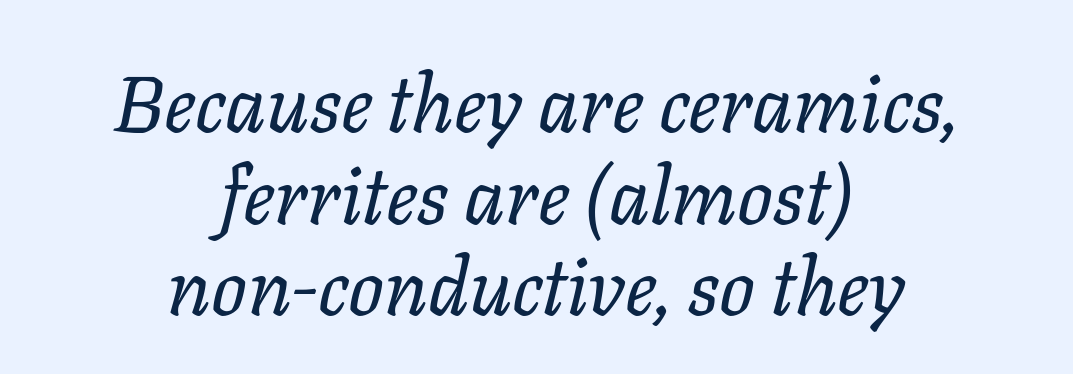
{"italic": "yes", "lean": "right", "slant_degrees": 11, "bold": "no", "weight": "regular", "width": "normal", "stroke_contrast": "low", "x_height": "medium", "monospaced": "no", "underline": "no", "align": "center", "line_spacing_ratio": 1.16, "letter_spacing": "normal", "letter_spacing_em": 0.0, "glyph_px": 79}
